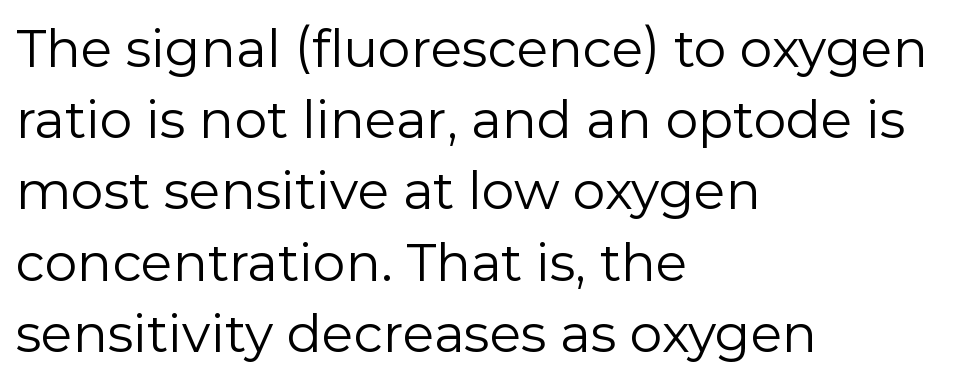
{"serif": "no", "italic": "no", "bold": "no", "weight": "regular", "width": "normal", "stroke_contrast": "low", "x_height": "medium", "monospaced": "no", "underline": "no", "align": "left", "line_spacing": "normal", "line_spacing_ratio": 1.37, "letter_spacing": "normal", "letter_spacing_em": 0.0, "glyph_px": 52}
